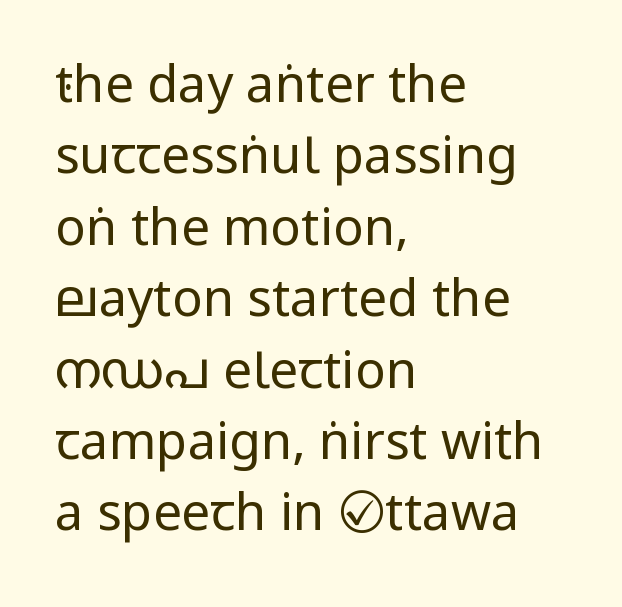
{"serif": "no", "italic": "no", "bold": "no", "weight": "regular", "width": "condensed", "stroke_contrast": "low", "x_height": "large", "monospaced": "no", "underline": "no", "align": "left", "line_spacing": "normal", "line_spacing_ratio": 1.4, "letter_spacing": "normal", "letter_spacing_em": 0.0, "glyph_px": 51}
